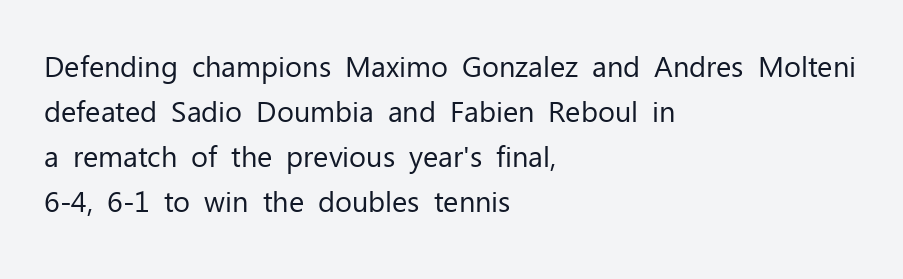
{"serif": "no", "italic": "no", "bold": "no", "weight": "regular", "width": "normal", "stroke_contrast": "low", "x_height": "medium", "monospaced": "no", "underline": "no", "align": "left", "line_spacing": "normal", "line_spacing_ratio": 1.55, "letter_spacing": "normal", "letter_spacing_em": 0.0, "glyph_px": 29}
